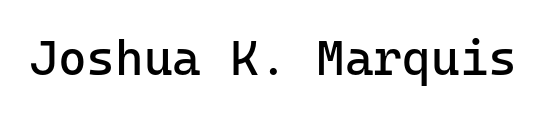
Underline: absent. The designer went with a sans here, leaving each stem footless. Do the letters lean? They stand straight. Think standard paragraph weight, or any step lighter than that.
